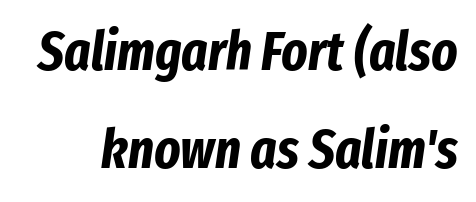
The image shows 55 px bold, condensed type, italic (leaning right); set line spacing 1.79x, normal letter spacing, not underlined; low stroke contrast and a medium x-height.
